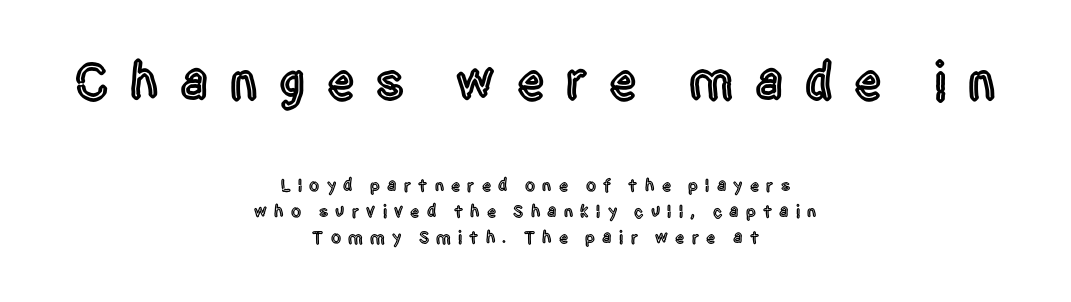
The image shows 54 px condensed sans-serif type, upright; set centered, normal line spacing (1.44x), unusually wide letter spacing (+0.4 em), not underlined; the first (top) block is 3.0x larger; a large x-height.
